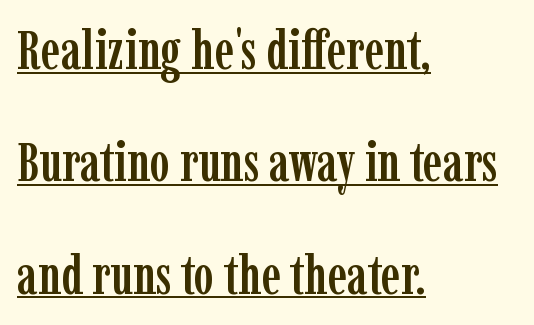
Check where the strokes stop: tiny serifs finish them off. Quick note: not italic, upright. Check the space under the baseline: a stroke is drawn there. Baseline-to-baseline distance is far greater than the letter height. Do the characters align in a grid? No, the font is proportional. One-word summary of the alignment: left.
